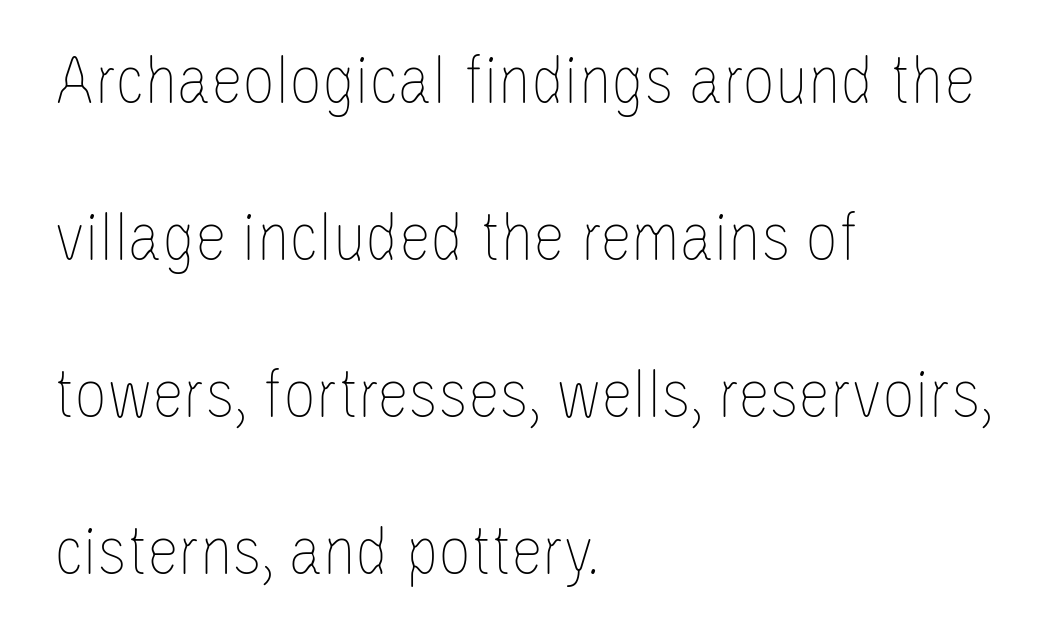
{"italic": "no", "bold": "no", "weight": "thin", "width": "condensed", "stroke_contrast": "low", "x_height": "large", "monospaced": "no", "underline": "no", "align": "left", "line_spacing": "loose", "line_spacing_ratio": 2.18, "letter_spacing": "normal", "letter_spacing_em": 0.0, "glyph_px": 72}
